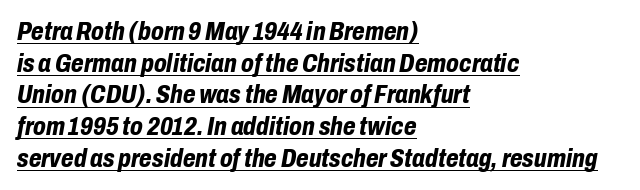
The image shows 26 px bold type, italic (leaning right); set left-aligned, line spacing 1.22x, normal letter spacing, underlined.
